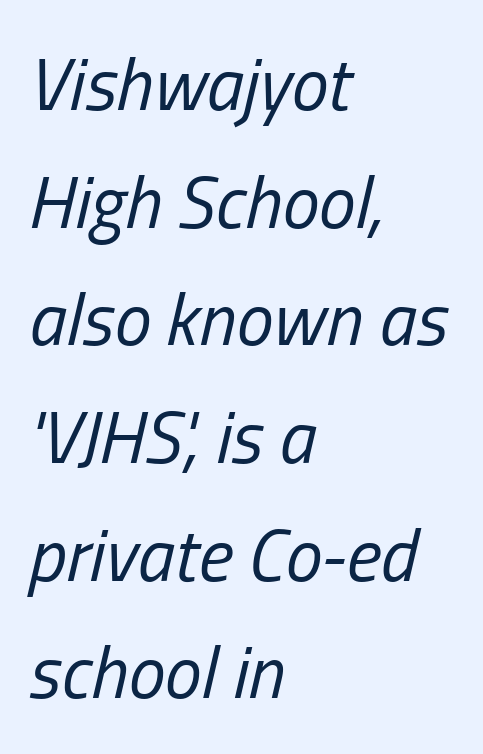
The image shows 74 px regular-weight, condensed type, italic (leaning right); set left-aligned, normal line spacing (1.59x), normal letter spacing, not underlined; low stroke contrast and a medium x-height.
